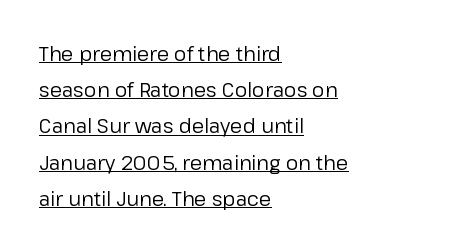
Q: Is the text bold? A: No.
Q: Is the text italic (slanted)? A: No, it is upright.
Q: Is the text underlined? A: Yes.
Q: How is the paragraph aligned? A: Left-aligned.
Q: Is the spacing between letters normal or unusually wide? A: Normal.
